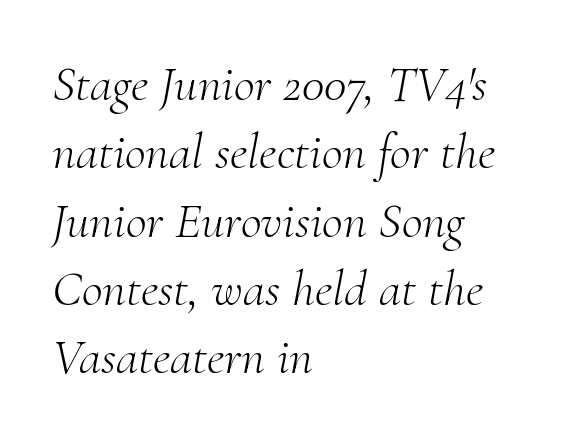
The image shows 51 px light serif type, italic (leaning right); set left-aligned, normal line spacing (1.34x), normal letter spacing, not underlined; medium stroke contrast and a small x-height.
